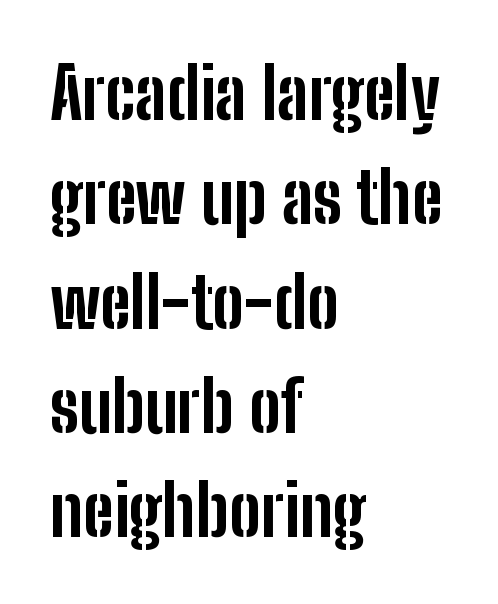
The image shows 71 px bold, condensed sans-serif type, upright; set left-aligned, normal line spacing (1.47x), normal letter spacing, not underlined; low stroke contrast and a medium x-height.
